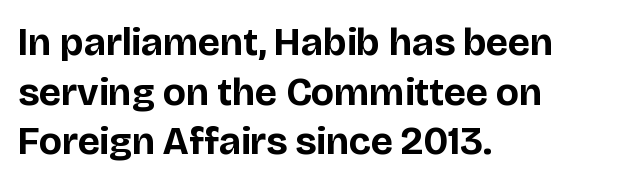
The image shows 39 px bold sans-serif type, upright; set left-aligned, normal line spacing (1.27x), normal letter spacing, not underlined; low stroke contrast and a large x-height.
